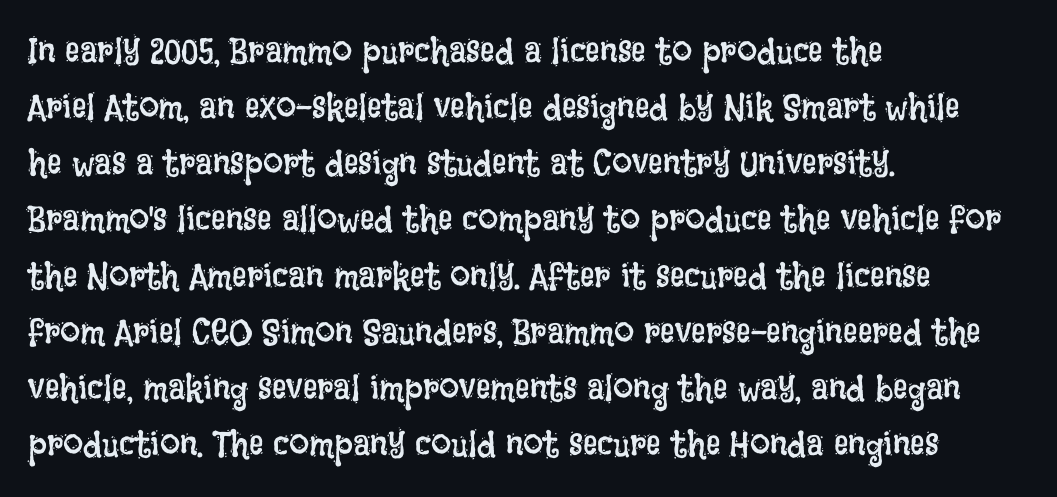
The image shows 36 px regular-weight, condensed type, upright; set left-aligned, normal line spacing (1.56x), normal letter spacing, not underlined; low stroke contrast and a large x-height.
